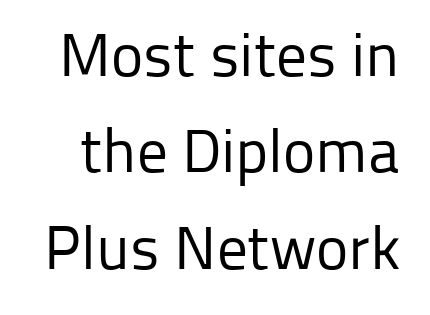
The image shows 61 px regular-weight sans-serif type, upright; set normal line spacing (1.58x), normal letter spacing, not underlined; low stroke contrast and a medium x-height.
